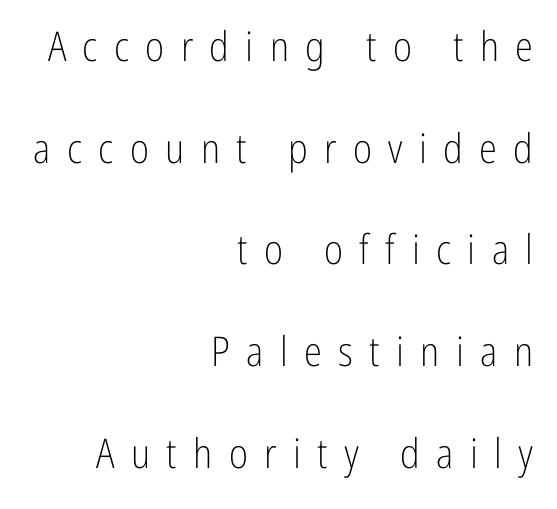
{"serif": "no", "italic": "no", "bold": "no", "weight": "light", "width": "condensed", "stroke_contrast": "low", "x_height": "medium", "monospaced": "no", "underline": "no", "align": "right", "line_spacing": "loose", "line_spacing_ratio": 2.48, "letter_spacing": "wide", "letter_spacing_em": 0.4, "glyph_px": 41}
